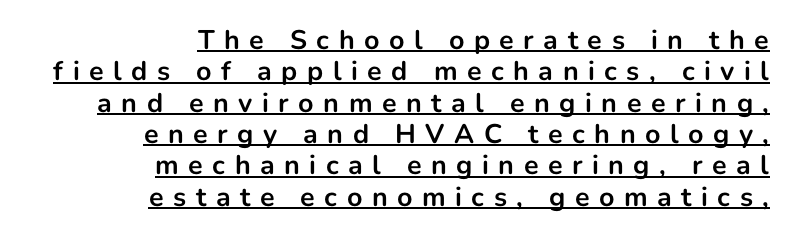
The image shows 27 px bold type, upright; set right-aligned, line spacing 1.16x, unusually wide letter spacing (+0.35 em), underlined.
